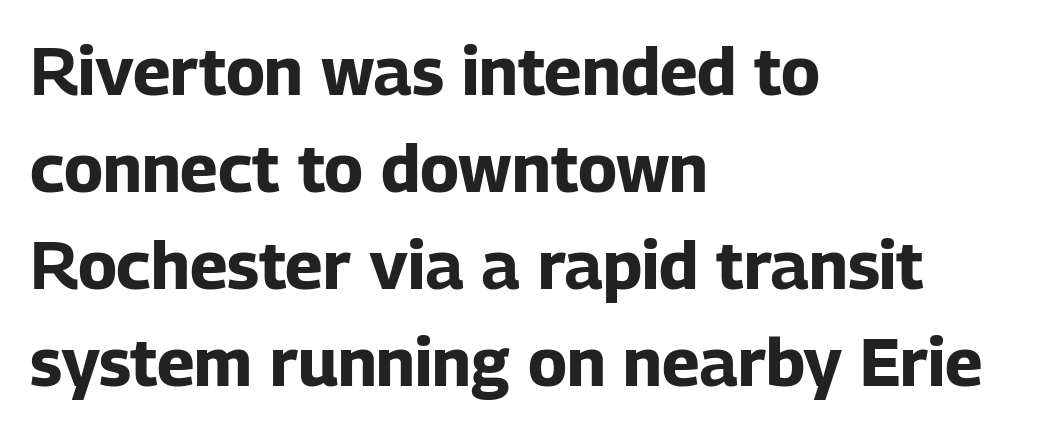
Letterform terminals end flat and unadorned throughout the passage. Layout note: lines flush left. Here the designer chose a conventional face with non-uniform glyph widths. A typesetter would call this leading conventional body-copy spacing.
